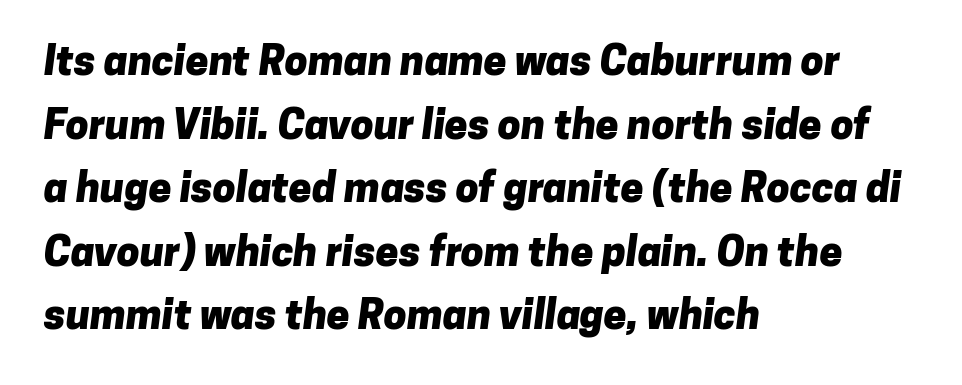
The image shows 41 px heavy sans-serif type; set left-aligned, normal line spacing (1.55x), normal letter spacing, not underlined; low stroke contrast and a medium x-height.
